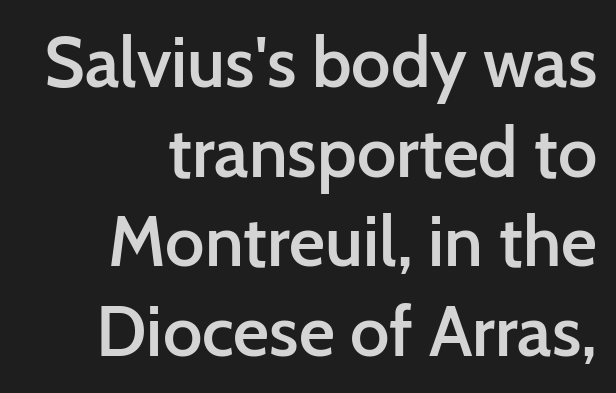
The image shows 70 px semibold sans-serif type, upright; set right-aligned, normal line spacing (1.28x), normal letter spacing, not underlined; low stroke contrast and a medium x-height.
